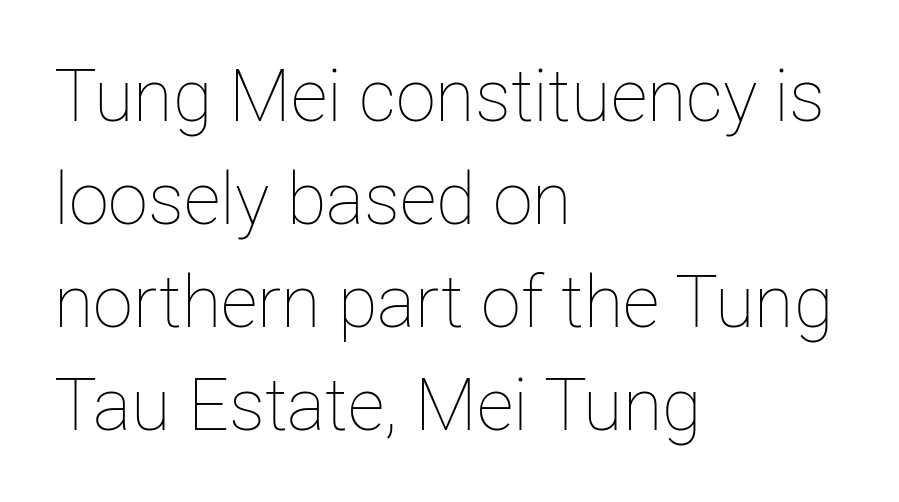
Check under the words: just untouched page. Here the designer chose a conventional face with non-uniform glyph widths. Italic? Not at all — the glyphs are vertical. Compared with typical body copy, the letter spacing here is the same. The rows are spaced the way most documents space them. These lines stack with their left ends in a neat column.
